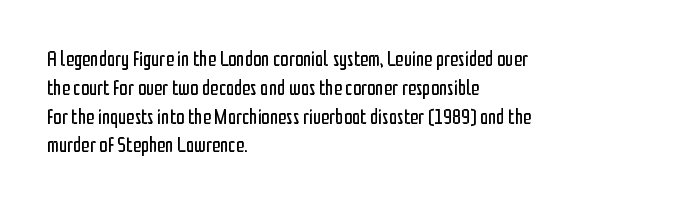
Q: Is the text bold? A: No.
Q: Is the text italic (slanted)? A: No, it is upright.
Q: Is the text underlined? A: No.
Q: How is the paragraph aligned? A: Left-aligned.
Q: Is the spacing between letters normal or unusually wide? A: Normal.
Q: Is the spacing between lines tight, normal or loose? A: Normal.
